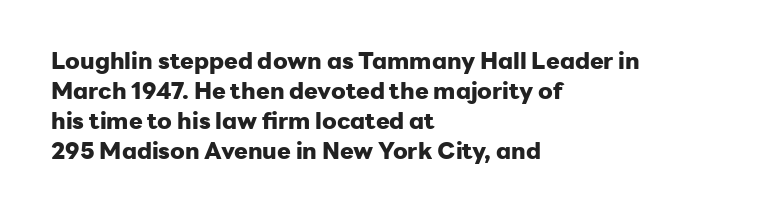
Does extra space separate the letters? No, they use regular spacing. The passage is arranged the way most books set body copy — flush left. Successive baselines arrive at the customary interval. Posture: upright roman. Is the type bold? Yes — the strokes are clearly thick and heavy.
